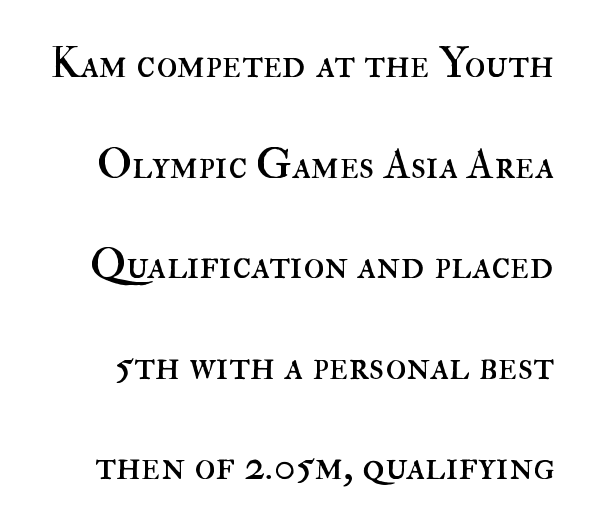
The specimen reads as upright at a glance. The glyphs are unaccompanied by any horizontal stroke below them. Spacing verdict: proportional, widths tailored to each character. A typesetter would call this zero additional tracking. The passage shown stacks its lines with a broad gap.
